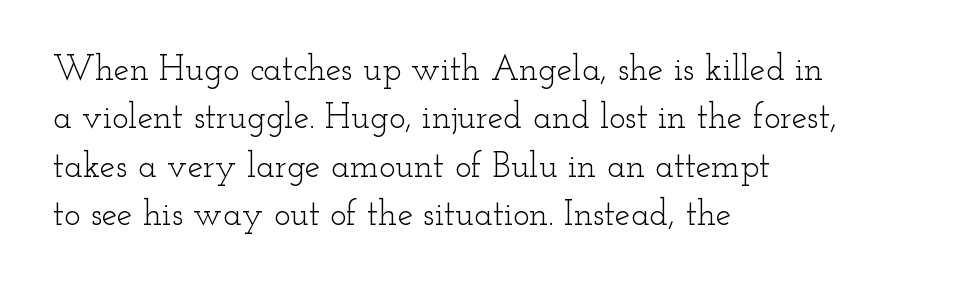
Q: Is the text bold? A: No.
Q: Is the text italic (slanted)? A: No, it is upright.
Q: Is the typeface a serif or a sans-serif typeface? A: Serif.
Q: Is the text underlined? A: No.
Q: How is the paragraph aligned? A: Left-aligned.
Q: Is the spacing between letters normal or unusually wide? A: Normal.
Q: Is the spacing between lines tight, normal or loose? A: Normal.
Q: Width (condensed, normal, or wide)? A: Wide.
Q: Stroke contrast? A: Low.
Q: x-height? A: Small.
Q: Monospaced? A: No.
